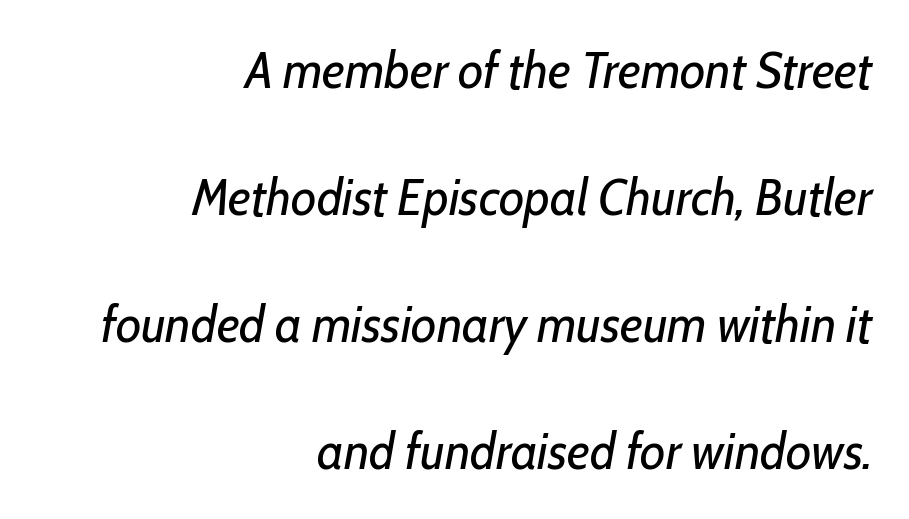
The image shows 52 px regular-weight, condensed type, italic (leaning right); set right-aligned, loose line spacing (2.44x), normal letter spacing, not underlined; low stroke contrast and a medium x-height.
